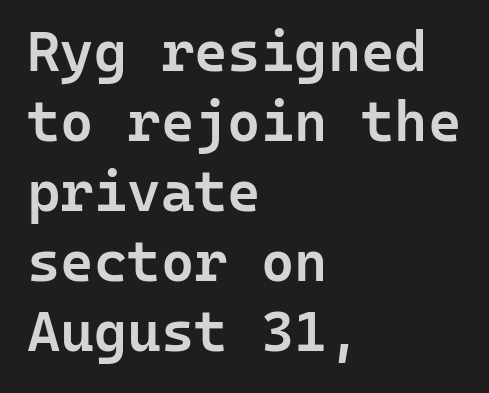
{"serif": "no", "italic": "no", "bold": "semi", "weight": "semibold", "width": "normal", "stroke_contrast": "low", "x_height": "medium", "monospaced": "yes", "underline": "no", "align": "left", "line_spacing_ratio": 1.23, "letter_spacing": "normal", "letter_spacing_em": 0.0, "glyph_px": 57}
